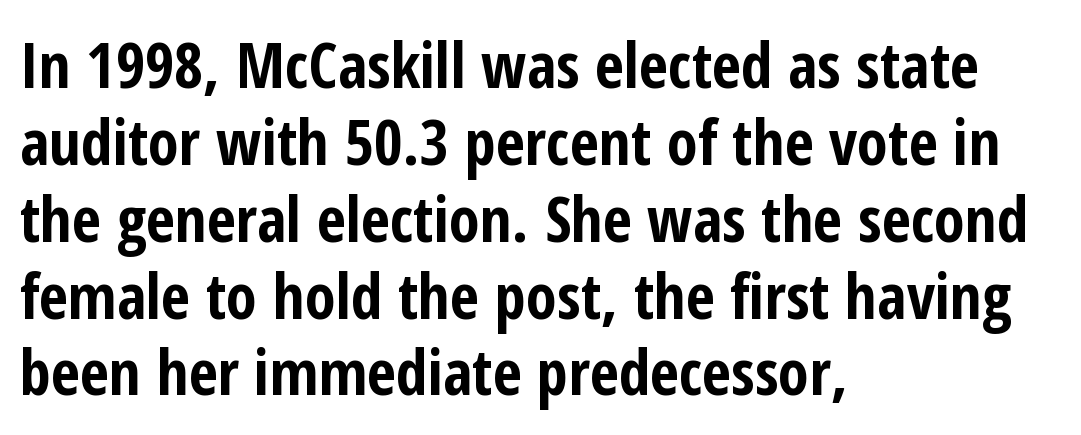
{"serif": "no", "italic": "no", "bold": "yes", "weight": "bold", "width": "condensed", "stroke_contrast": "low", "x_height": "medium", "monospaced": "no", "underline": "no", "align": "left", "line_spacing_ratio": 1.22, "letter_spacing": "normal", "letter_spacing_em": 0.0, "glyph_px": 63}
